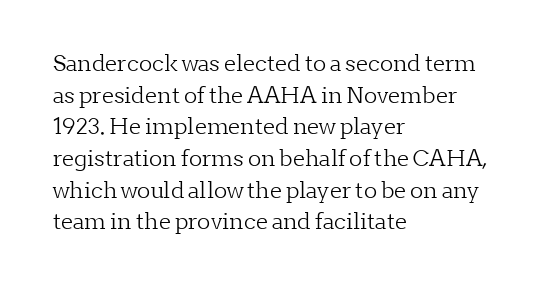
Q: Is the text bold? A: No.
Q: Is the text italic (slanted)? A: No, it is upright.
Q: Is the text underlined? A: No.
Q: How is the paragraph aligned? A: Left-aligned.
Q: Is the spacing between letters normal or unusually wide? A: Normal.
Q: Is the spacing between lines tight, normal or loose? A: Normal.
